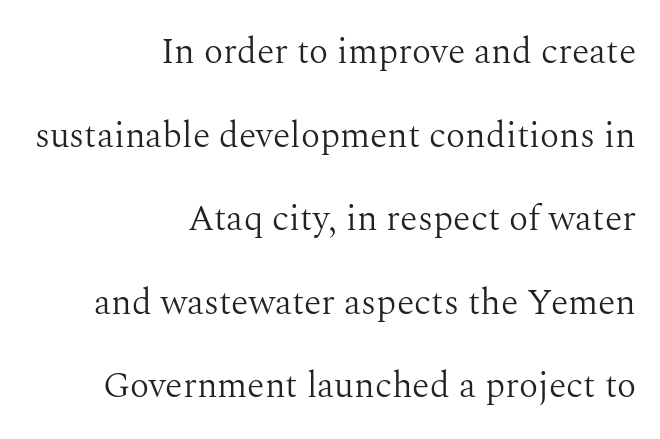
The image shows 36 px light serif type, upright; set right-aligned, loose line spacing (2.32x), normal letter spacing, not underlined; medium stroke contrast and a medium x-height.
